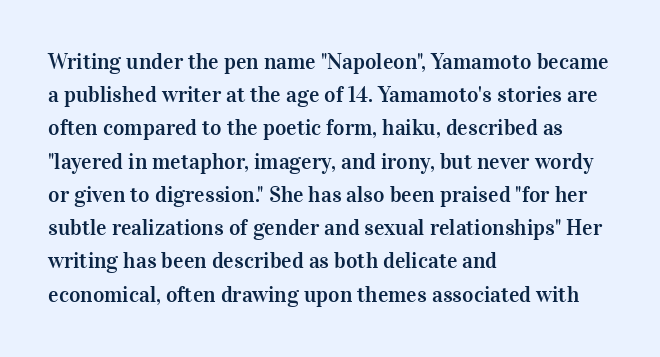
{"italic": "no", "underline": "no", "align": "left", "line_spacing": "normal", "line_spacing_ratio": 1.51, "letter_spacing": "normal", "letter_spacing_em": 0.0, "glyph_px": 22}
